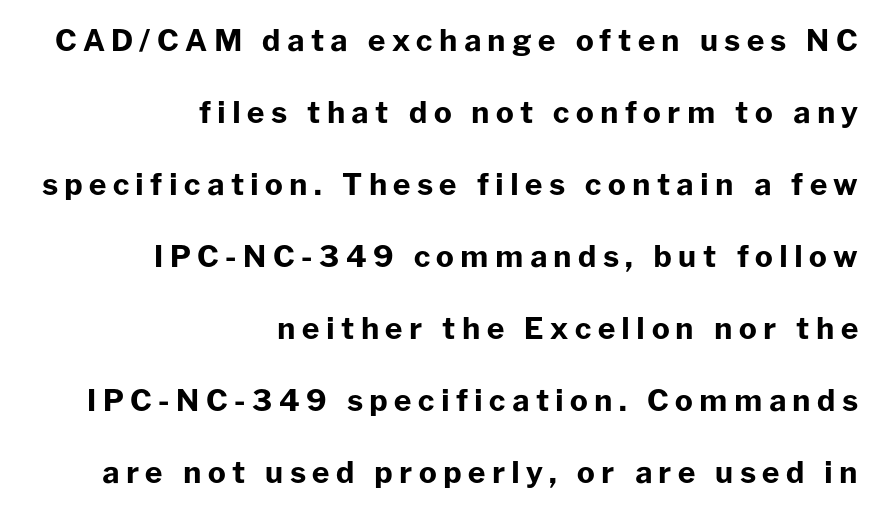
The image shows 30 px bold sans-serif type, upright; set right-aligned, loose line spacing (2.4x), unusually wide letter spacing (+0.21 em), not underlined; low stroke contrast and a medium x-height.
